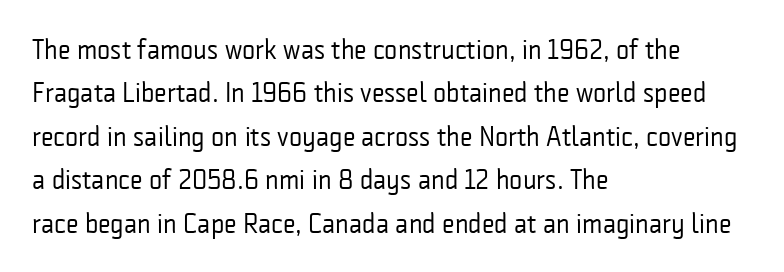
The image shows 28 px regular-weight, condensed sans-serif type, upright; set left-aligned, normal line spacing (1.55x), normal letter spacing, not underlined; low stroke contrast and a medium x-height.
